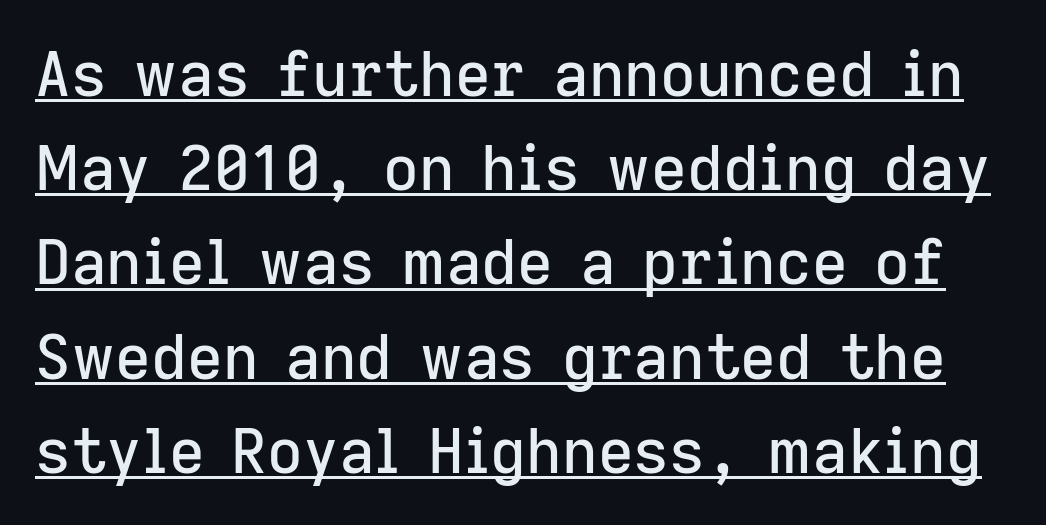
It's the straight-up-and-down kind of type. This rendering features underlined lettering. Typographically, this falls in the sans-serif category. Leading matches the norm, producing a regular column. A typesetter would call this zero additional tracking. You could not count columns in this text — the font is proportionally spaced.
